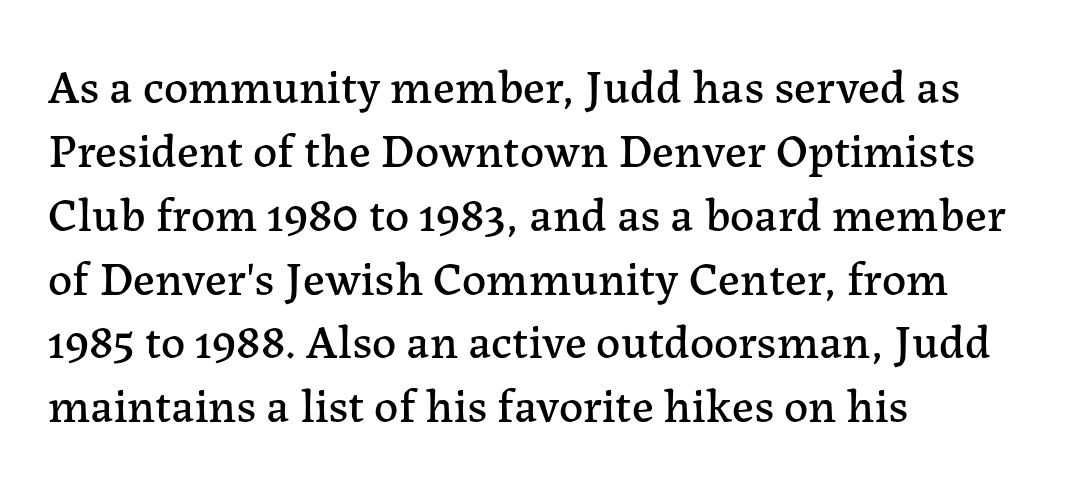
{"serif": "yes", "italic": "no", "width": "normal", "stroke_contrast": "low", "x_height": "medium", "monospaced": "no", "underline": "no", "align": "left", "line_spacing": "normal", "line_spacing_ratio": 1.33, "letter_spacing": "normal", "letter_spacing_em": 0.0, "glyph_px": 48}
